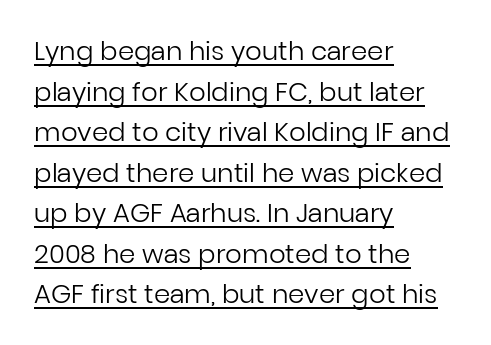
Q: Is the text bold? A: No.
Q: Is the text italic (slanted)? A: No, it is upright.
Q: Is the text underlined? A: Yes.
Q: How is the paragraph aligned? A: Left-aligned.
Q: Is the spacing between letters normal or unusually wide? A: Normal.
Q: Is the spacing between lines tight, normal or loose? A: Normal.
